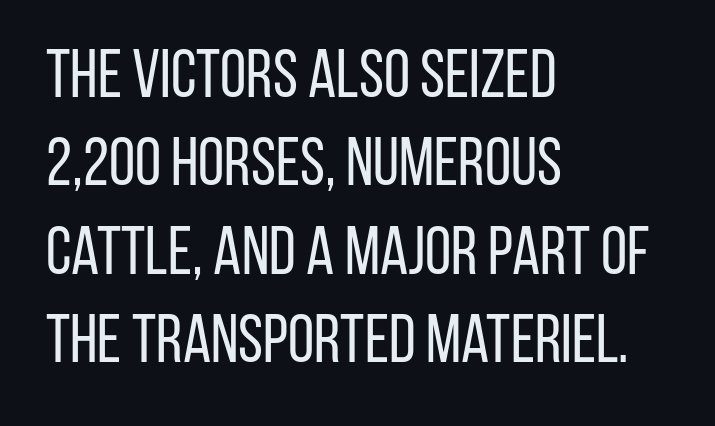
Q: Is the text bold? A: No.
Q: Is the text italic (slanted)? A: No, it is upright.
Q: Is the typeface a serif or a sans-serif typeface? A: Sans-serif.
Q: Is the text underlined? A: No.
Q: How is the paragraph aligned? A: Left-aligned.
Q: Is the spacing between letters normal or unusually wide? A: Normal.
Q: Is the spacing between lines tight, normal or loose? A: Normal.
Q: Width (condensed, normal, or wide)? A: Condensed.
Q: Stroke contrast? A: Low.
Q: x-height? A: Large.
Q: Monospaced? A: No.
